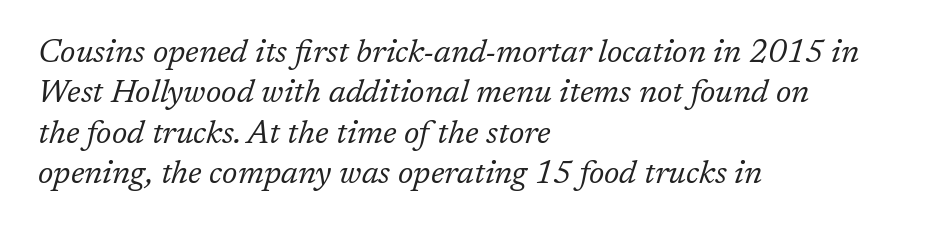
Q: Is the text bold? A: No.
Q: Is the text italic (slanted)? A: Yes, it leans right by about 17 degrees.
Q: Is the typeface a serif or a sans-serif typeface? A: Serif.
Q: Is the text underlined? A: No.
Q: How is the paragraph aligned? A: Left-aligned.
Q: Is the spacing between letters normal or unusually wide? A: Normal.
Q: Is the spacing between lines tight, normal or loose? A: Normal.
Q: Width (condensed, normal, or wide)? A: Normal.
Q: Stroke contrast? A: Low.
Q: x-height? A: Medium.
Q: Monospaced? A: No.
